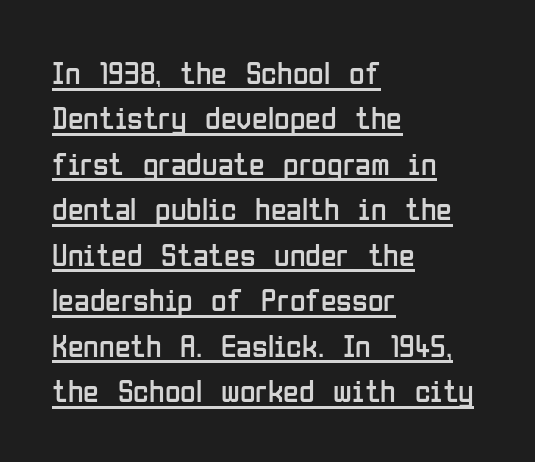
{"serif": "no", "italic": "no", "bold": "no", "weight": "regular", "width": "condensed", "stroke_contrast": "low", "x_height": "medium", "monospaced": "no", "underline": "yes", "align": "left", "line_spacing": "normal", "line_spacing_ratio": 1.42, "letter_spacing": "normal", "letter_spacing_em": 0.0, "glyph_px": 32}
